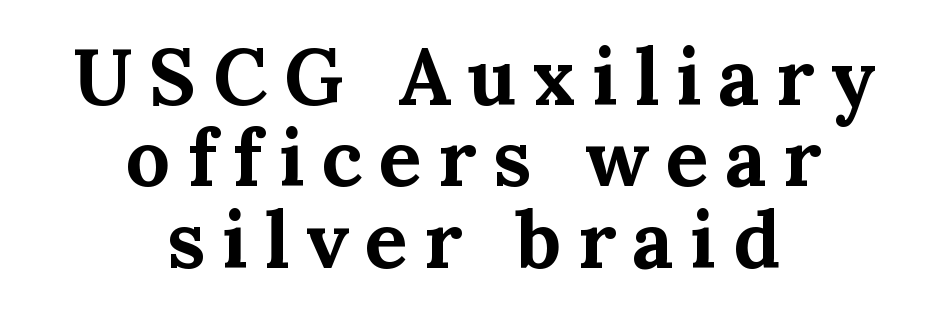
Q: Is the text bold? A: Yes.
Q: Is the text italic (slanted)? A: No, it is upright.
Q: Is the typeface a serif or a sans-serif typeface? A: Serif.
Q: Is the text underlined? A: No.
Q: How is the paragraph aligned? A: Centered.
Q: Is the spacing between letters normal or unusually wide? A: Unusually wide.
Q: Is the spacing between lines tight, normal or loose? A: Tight.
Q: Width (condensed, normal, or wide)? A: Normal.
Q: Stroke contrast? A: Medium.
Q: x-height? A: Medium.
Q: Monospaced? A: No.
